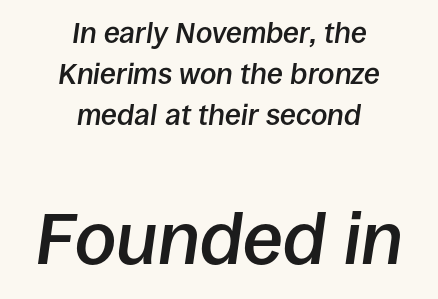
The image shows 73 px semibold type, italic (leaning right); set centered, normal line spacing (1.41x), normal letter spacing, not underlined; the second (bottom) block is 2.52x larger; low stroke contrast and a large x-height.
